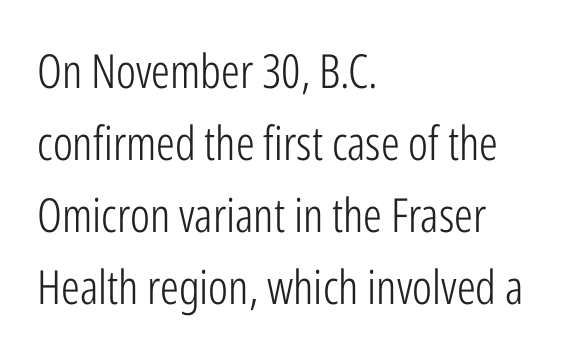
The typography opts for an upright posture over an oblique one. Inter-character spacing is left at the font's built-in metrics. A typesetter would call this proportional, since set widths differ per character. The passage shown stacks its lines at a standard gap. A typesetter would label this face a sans.
